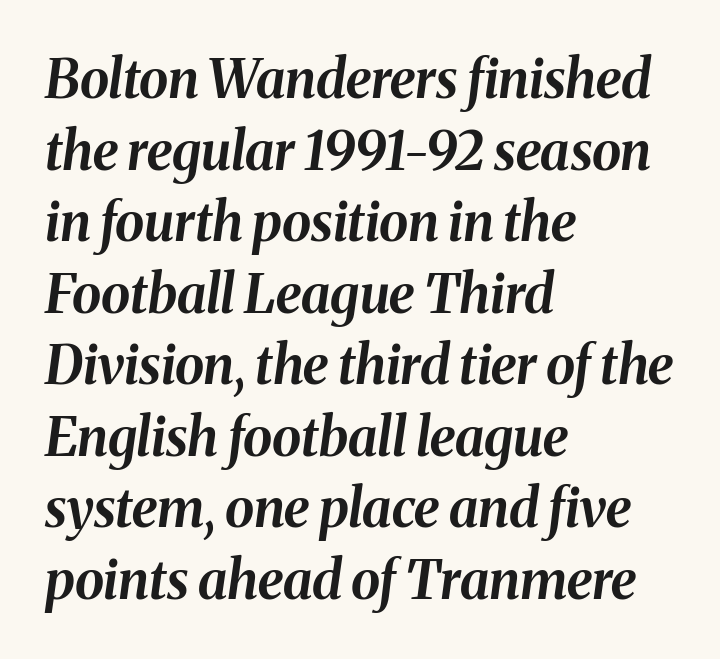
The image shows 53 px bold type, italic (leaning right); set left-aligned, normal line spacing (1.35x), normal letter spacing, not underlined; medium stroke contrast and a medium x-height.
